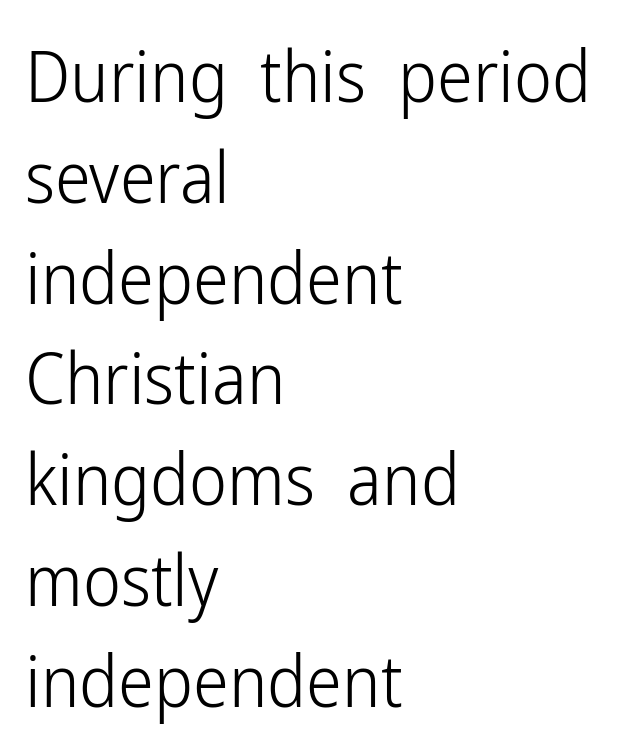
Q: Is the text bold? A: No.
Q: Is the text italic (slanted)? A: No, it is upright.
Q: Is the typeface a serif or a sans-serif typeface? A: Sans-serif.
Q: Is the text underlined? A: No.
Q: How is the paragraph aligned? A: Left-aligned.
Q: Is the spacing between letters normal or unusually wide? A: Normal.
Q: Is the spacing between lines tight, normal or loose? A: Normal.
Q: Width (condensed, normal, or wide)? A: Condensed.
Q: Stroke contrast? A: Low.
Q: x-height? A: Medium.
Q: Monospaced? A: No.
